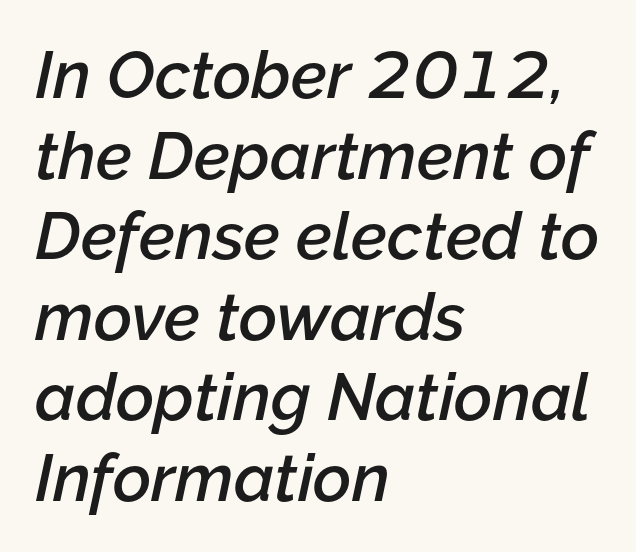
{"italic": "yes", "lean": "right", "slant_degrees": 12, "bold": "semi", "weight": "semibold", "width": "normal", "stroke_contrast": "low", "x_height": "medium", "monospaced": "no", "underline": "no", "align": "left", "line_spacing_ratio": 1.22, "letter_spacing": "normal", "letter_spacing_em": 0.0, "glyph_px": 66}
